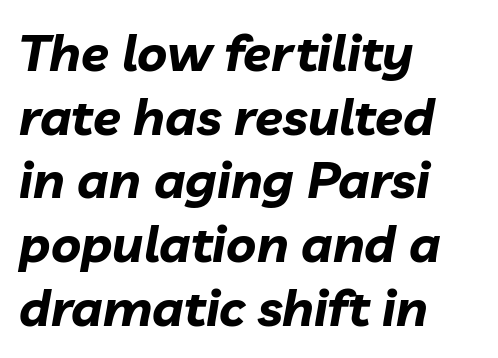
{"italic": "yes", "lean": "right", "slant_degrees": 10, "bold": "yes", "weight": "bold", "width": "normal", "stroke_contrast": "low", "x_height": "medium", "monospaced": "no", "underline": "no", "align": "left", "line_spacing": "normal", "line_spacing_ratio": 1.25, "letter_spacing": "normal", "letter_spacing_em": 0.0, "glyph_px": 51}
